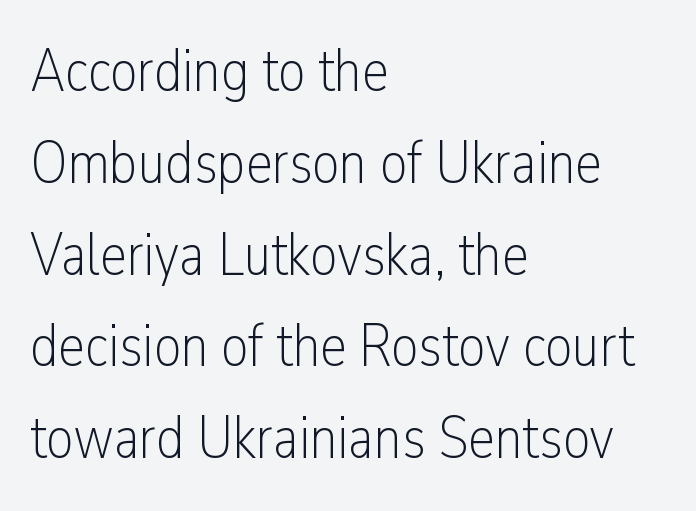
The image shows 60 px light, condensed sans-serif type, upright; set left-aligned, normal line spacing (1.53x), normal letter spacing, not underlined; low stroke contrast and a medium x-height.
